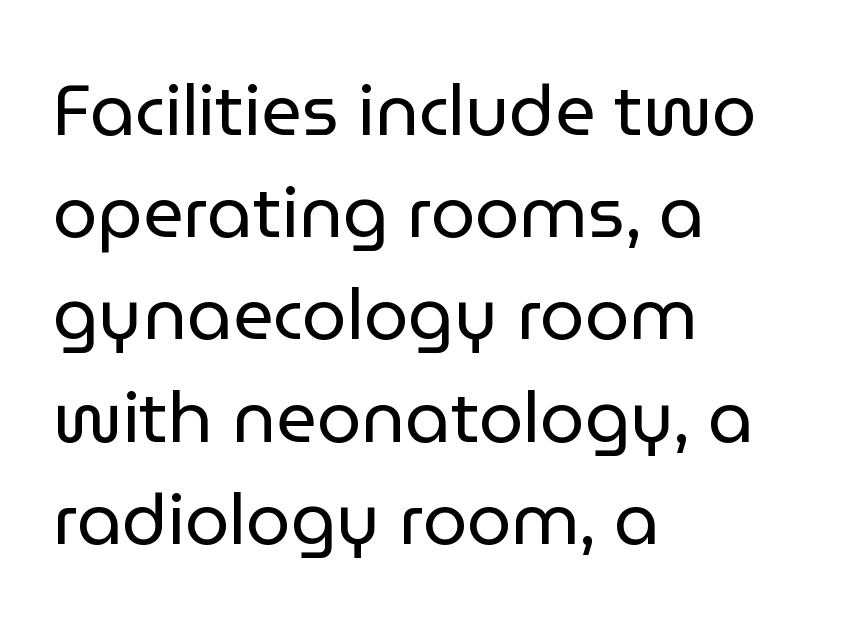
Note the varied advance widths — an 'i' is clearly narrower than an 'm'. Nobody touched the tracking dial on this one. Ascenders rise straight up at ninety degrees. Descenders hang freely into open space. Does the leading feel generous? No, just average. Regarding serifs, this sample does without them.
